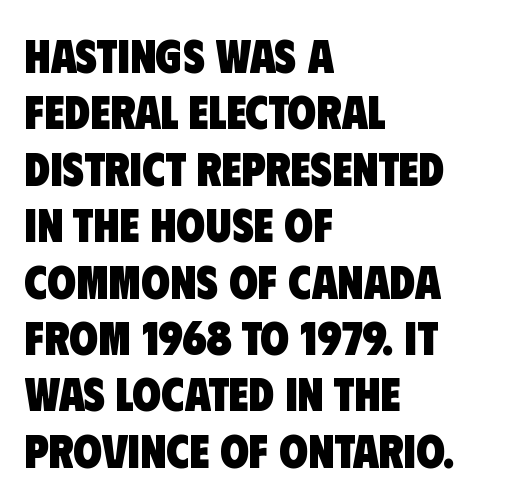
The image shows 47 px heavy, condensed sans-serif type; set left-aligned, line spacing 1.2x, normal letter spacing, not underlined; low stroke contrast and a large x-height.
